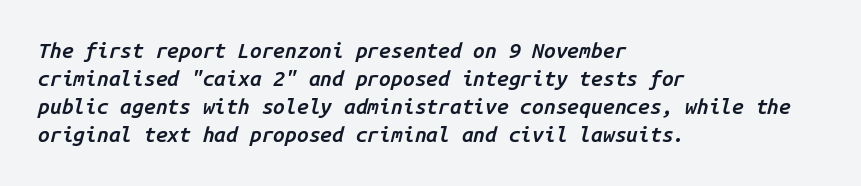
{"italic": "yes", "lean": "right", "slant_degrees": 14, "bold": "semi", "underline": "no", "align": "left", "line_spacing": "normal", "line_spacing_ratio": 1.33, "letter_spacing": "normal", "letter_spacing_em": 0.0, "glyph_px": 21}
